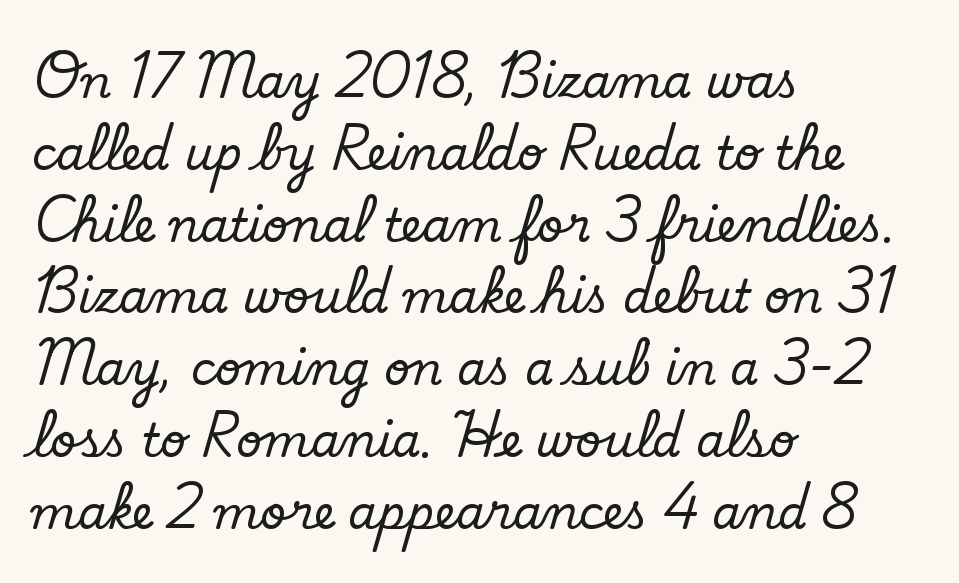
Q: Is the text italic (slanted)? A: Yes.
Q: Is the typeface a serif or a sans-serif typeface? A: Serif.
Q: Is the text underlined? A: No.
Q: How is the paragraph aligned? A: Left-aligned.
Q: Is the spacing between letters normal or unusually wide? A: Normal.
Q: Is the spacing between lines tight, normal or loose? A: Normal.
Q: Width (condensed, normal, or wide)? A: Normal.
Q: Stroke contrast? A: Low.
Q: x-height? A: Small.
Q: Monospaced? A: No.
